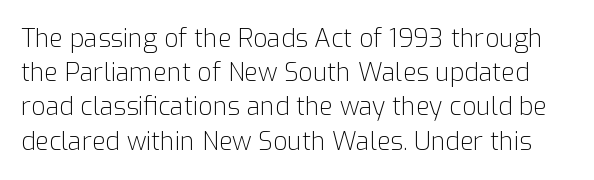
The space between consecutive lines is moderate. Do the letters lean? They stand straight. The cut favours lightness, reaching ordinary text weight at its darkest. The foot of each line stays bare and open. No extra tracking has been applied to these lines.
